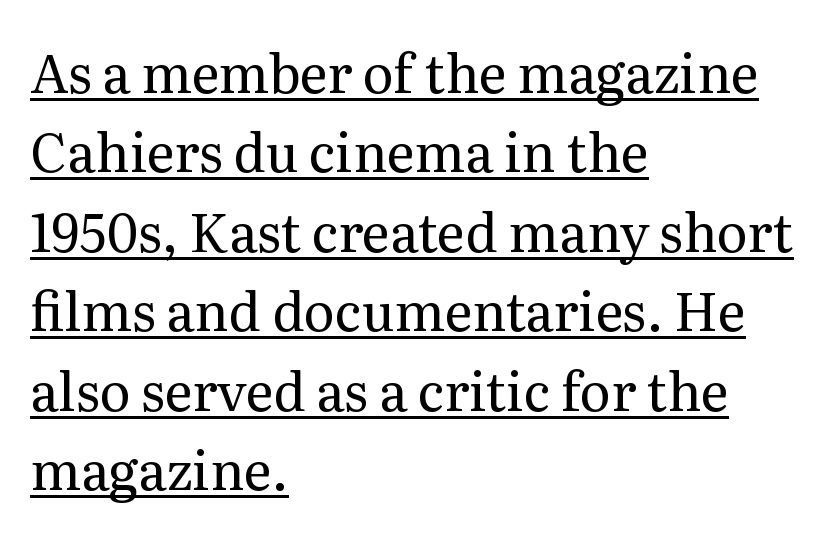
{"serif": "yes", "italic": "no", "bold": "no", "weight": "regular", "width": "normal", "stroke_contrast": "medium", "x_height": "medium", "monospaced": "no", "underline": "yes", "align": "left", "line_spacing": "normal", "line_spacing_ratio": 1.5, "letter_spacing": "normal", "letter_spacing_em": 0.0, "glyph_px": 53}
